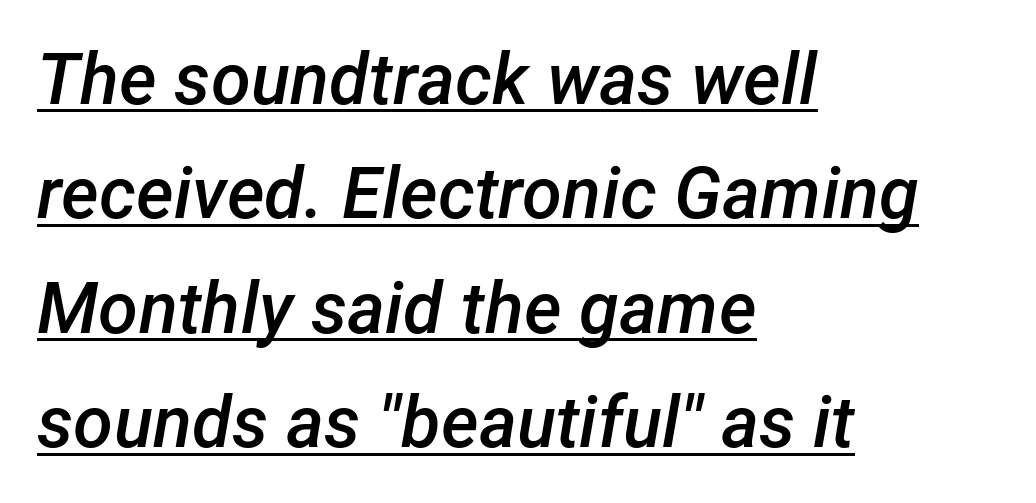
The image shows 72 px semibold type, italic (leaning right); set left-aligned, normal line spacing (1.59x), normal letter spacing, underlined; low stroke contrast and a medium x-height.
